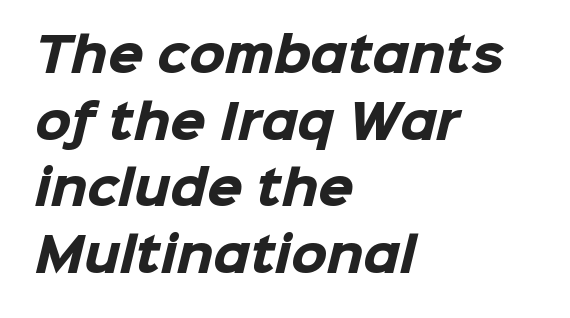
{"serif": "no", "bold": "yes", "weight": "heavy", "width": "normal", "stroke_contrast": "low", "x_height": "medium", "monospaced": "no", "underline": "no", "align": "left", "line_spacing": "normal", "line_spacing_ratio": 1.45, "letter_spacing": "normal", "letter_spacing_em": 0.0, "glyph_px": 46}
